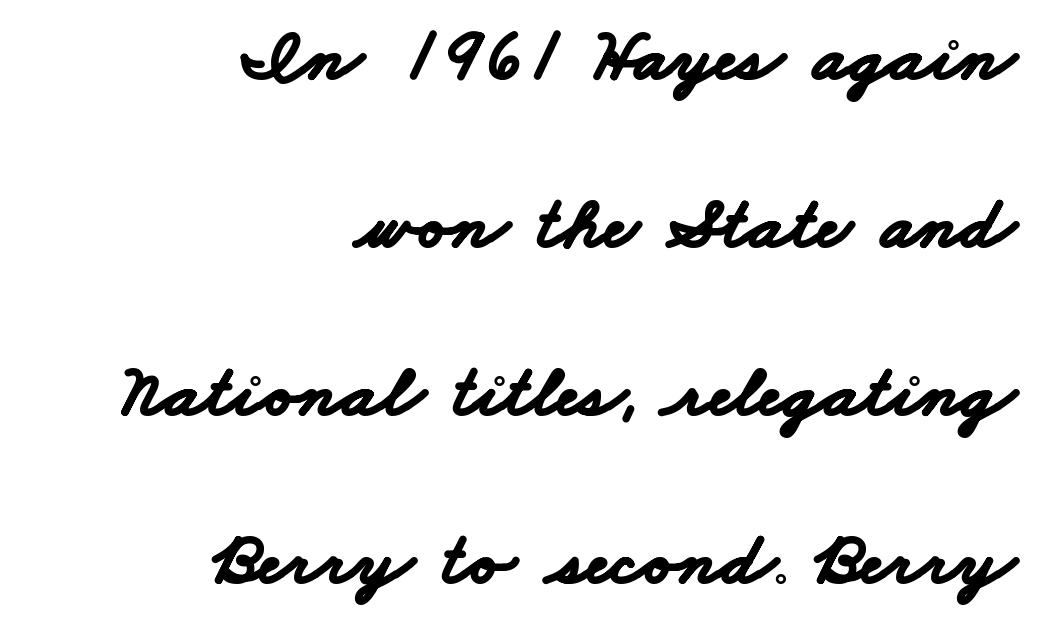
The image shows 75 px bold, wide sans-serif type; set right-aligned, loose line spacing (2.24x), normal letter spacing, not underlined; low stroke contrast and a small x-height.
